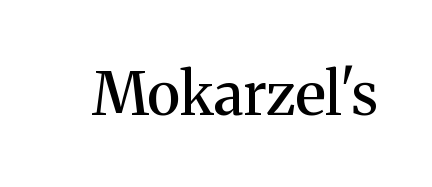
The image shows 60 px serif type, upright; set normal letter spacing, not underlined; medium stroke contrast and a medium x-height.
